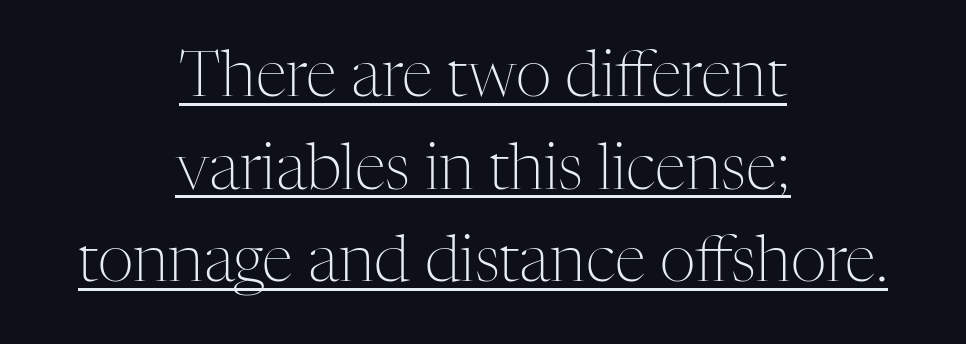
{"serif": "yes", "italic": "no", "bold": "no", "weight": "light", "width": "normal", "stroke_contrast": "medium", "x_height": "medium", "monospaced": "no", "underline": "yes", "align": "center", "line_spacing": "normal", "line_spacing_ratio": 1.47, "letter_spacing": "normal", "letter_spacing_em": 0.0, "glyph_px": 63}
